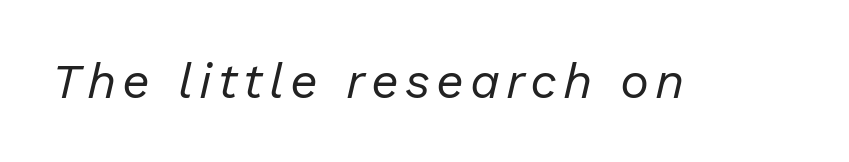
The image shows 49 px regular-weight type, italic (leaning right); set not underlined; low stroke contrast and a medium x-height.
